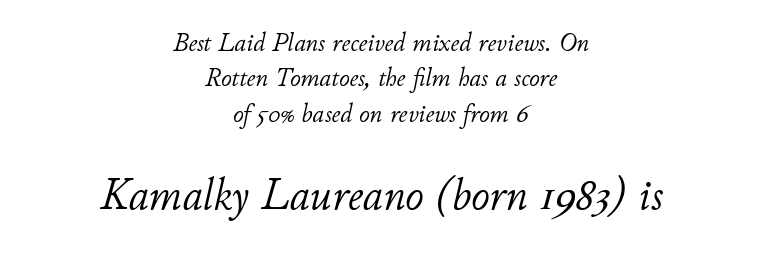
This is not heavy type; no bold has been used. Underline: absent. Quick note: interline space is typical. The text block is weighted toward neither margin, spreading evenly from the middle. There is no visible air inserted between adjacent glyphs.
